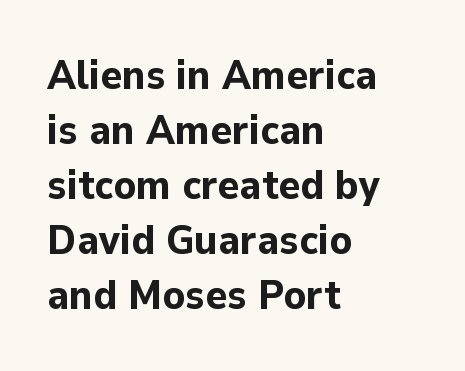
Q: Is the text bold? A: Yes.
Q: Is the text italic (slanted)? A: No, it is upright.
Q: Is the typeface a serif or a sans-serif typeface? A: Sans-serif.
Q: Is the text underlined? A: No.
Q: How is the paragraph aligned? A: Left-aligned.
Q: Is the spacing between letters normal or unusually wide? A: Normal.
Q: Is the spacing between lines tight, normal or loose? A: Normal.
Q: Width (condensed, normal, or wide)? A: Normal.
Q: Stroke contrast? A: Low.
Q: x-height? A: Medium.
Q: Monospaced? A: No.
